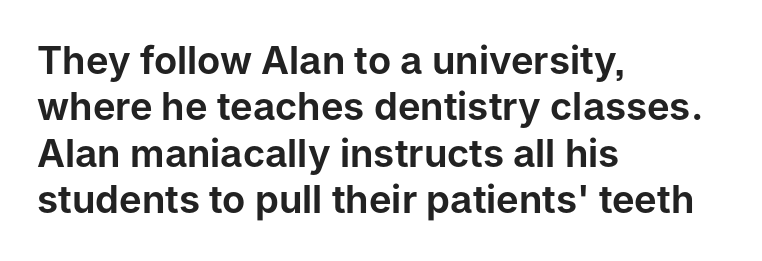
{"serif": "no", "italic": "no", "width": "normal", "stroke_contrast": "low", "x_height": "medium", "monospaced": "no", "underline": "no", "align": "left", "line_spacing_ratio": 1.22, "letter_spacing": "normal", "letter_spacing_em": 0.0, "glyph_px": 38}
